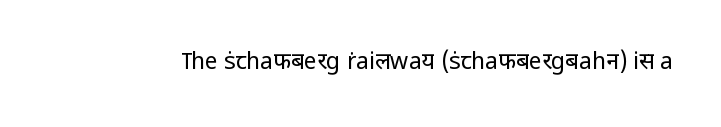
{"italic": "no", "bold": "no", "underline": "no", "letter_spacing": "normal", "letter_spacing_em": 0.0, "glyph_px": 23}
